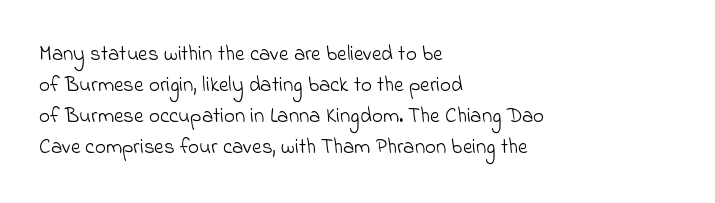
The face used here is rendered with its standard letterfit. The typesetter chose a ragged-right arrangement here. Quick note: interline space is typical. Letters rest on an invisible, unmarked baseline. The face looks like a standard text weight, possibly lighter.
